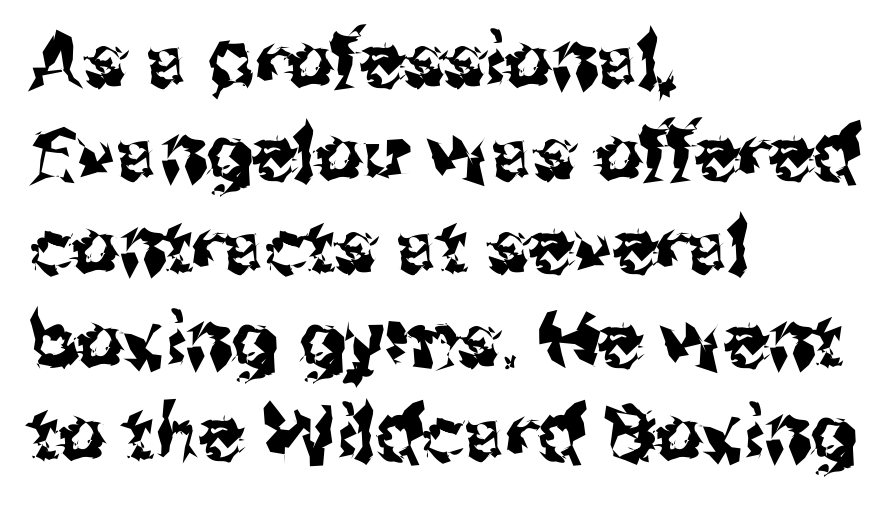
{"serif": "no", "italic": "no", "width": "normal", "stroke_contrast": "medium", "x_height": "medium", "monospaced": "no", "underline": "no", "align": "left", "line_spacing": "normal", "line_spacing_ratio": 1.26, "letter_spacing": "normal", "letter_spacing_em": 0.0, "glyph_px": 74}
